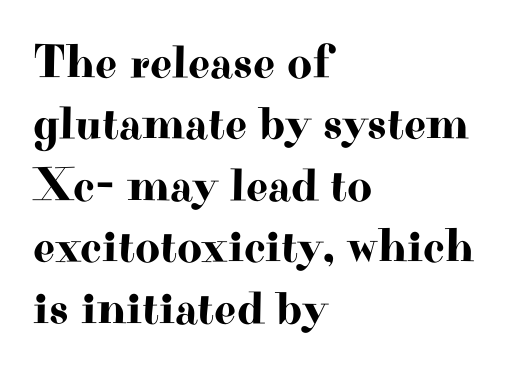
Q: Is the text italic (slanted)? A: No, it is upright.
Q: Is the typeface a serif or a sans-serif typeface? A: Serif.
Q: Is the text underlined? A: No.
Q: How is the paragraph aligned? A: Left-aligned.
Q: Is the spacing between letters normal or unusually wide? A: Normal.
Q: Is the spacing between lines tight, normal or loose? A: Normal.
Q: Width (condensed, normal, or wide)? A: Wide.
Q: Stroke contrast? A: High.
Q: x-height? A: Small.
Q: Monospaced? A: No.
